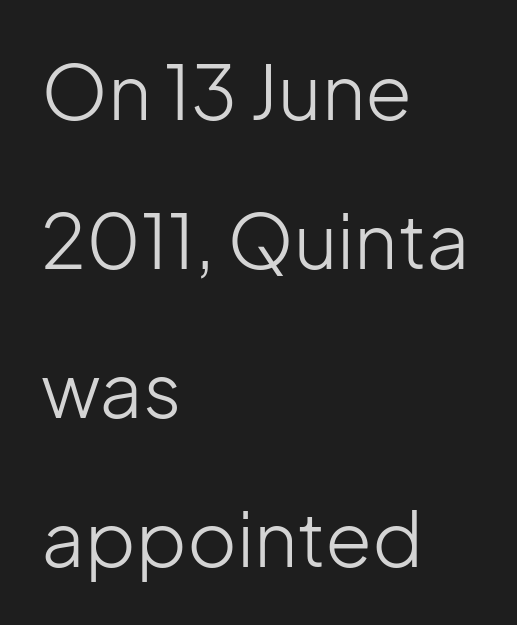
Q: Is the text bold? A: No.
Q: Is the text italic (slanted)? A: No, it is upright.
Q: Is the typeface a serif or a sans-serif typeface? A: Sans-serif.
Q: Is the text underlined? A: No.
Q: How is the paragraph aligned? A: Left-aligned.
Q: Is the spacing between letters normal or unusually wide? A: Normal.
Q: Is the spacing between lines tight, normal or loose? A: Loose.
Q: Width (condensed, normal, or wide)? A: Normal.
Q: Stroke contrast? A: Low.
Q: x-height? A: Medium.
Q: Monospaced? A: No.
